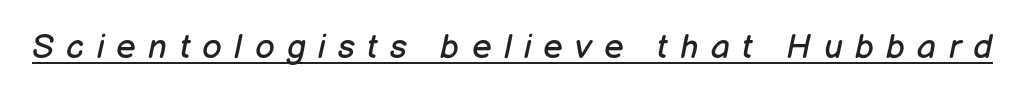
These lines are rendered in a variable-pitch font. The face used here is rendered with a markedly widened letterfit. The font's italic variant was chosen for this text. No chunkiness to these letters — they're not bold. The rendering uses the underline text-decoration.
